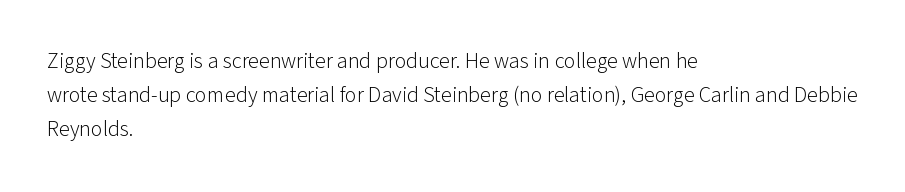
Q: Is the text bold? A: No.
Q: Is the text italic (slanted)? A: No, it is upright.
Q: Is the text underlined? A: No.
Q: How is the paragraph aligned? A: Left-aligned.
Q: Is the spacing between letters normal or unusually wide? A: Normal.
Q: Is the spacing between lines tight, normal or loose? A: Normal.
